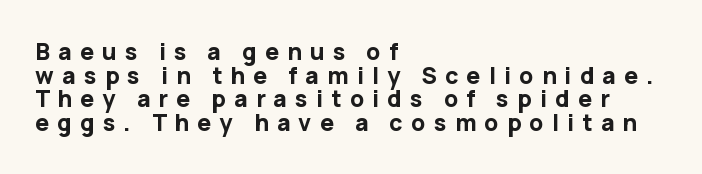
The image shows 23 px bold type, upright; set left-aligned, tight line spacing (1.03x), unusually wide letter spacing (+0.36 em), not underlined.
